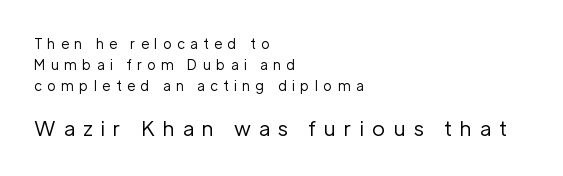
Q: Is the text bold? A: No.
Q: Is the text italic (slanted)? A: No, it is upright.
Q: Is the text underlined? A: No.
Q: How is the paragraph aligned? A: Left-aligned.
Q: Is the spacing between letters normal or unusually wide? A: Unusually wide.
Q: Is the spacing between lines tight, normal or loose? A: Normal.
Q: Which block of text is set in a larger size, the first (top) or the second (bottom)? A: The second (bottom) one.
